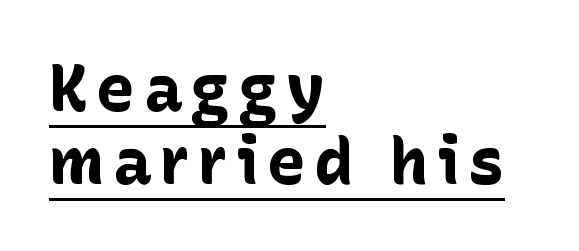
Q: Is the text bold? A: Yes.
Q: Is the text italic (slanted)? A: No, it is upright.
Q: Is the typeface a serif or a sans-serif typeface? A: Sans-serif.
Q: Is the text underlined? A: Yes.
Q: How is the paragraph aligned? A: Left-aligned.
Q: Is the spacing between lines tight, normal or loose? A: Tight.
Q: Width (condensed, normal, or wide)? A: Normal.
Q: Stroke contrast? A: Low.
Q: x-height? A: Medium.
Q: Monospaced? A: No.
